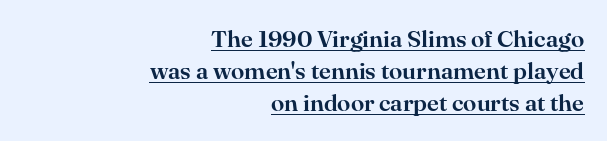
The image shows 24 px text type, upright; set right-aligned, normal line spacing (1.33x), normal letter spacing, underlined.
